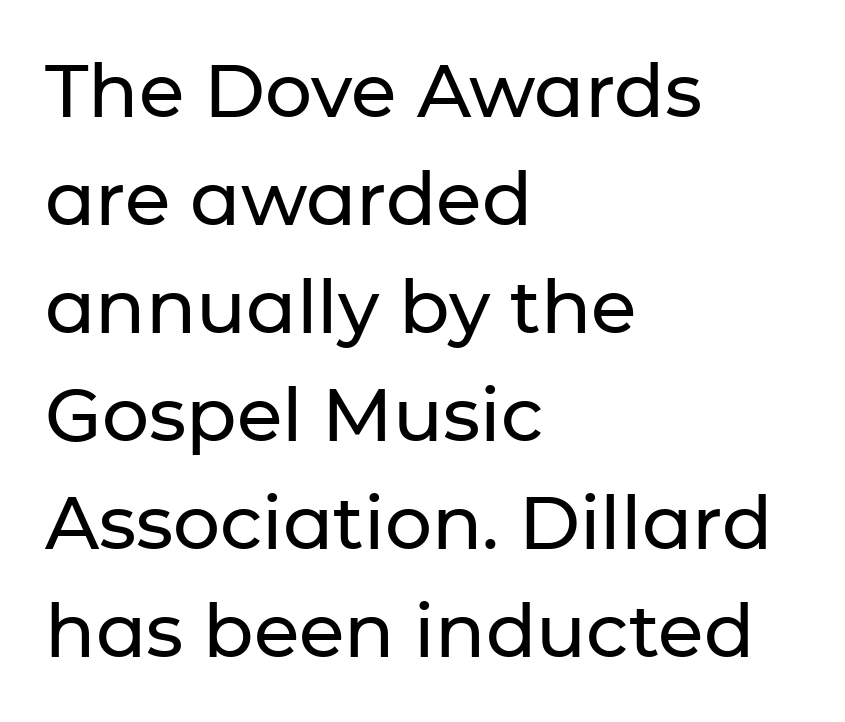
Q: Is the text italic (slanted)? A: No, it is upright.
Q: Is the typeface a serif or a sans-serif typeface? A: Sans-serif.
Q: Is the text underlined? A: No.
Q: How is the paragraph aligned? A: Left-aligned.
Q: Is the spacing between letters normal or unusually wide? A: Normal.
Q: Is the spacing between lines tight, normal or loose? A: Normal.
Q: Width (condensed, normal, or wide)? A: Normal.
Q: Stroke contrast? A: Low.
Q: x-height? A: Medium.
Q: Monospaced? A: No.
